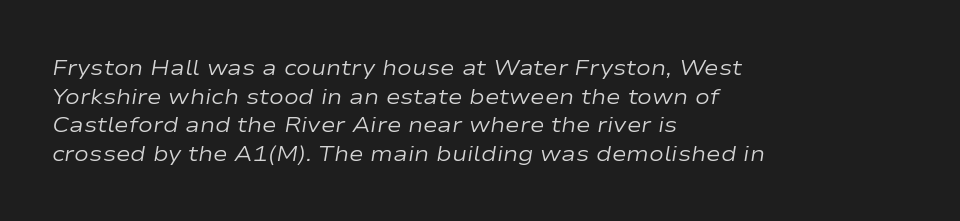
Q: Is the text bold? A: No.
Q: Is the text italic (slanted)? A: Yes, it leans right by about 9 degrees.
Q: Is the text underlined? A: No.
Q: How is the paragraph aligned? A: Left-aligned.
Q: Is the spacing between letters normal or unusually wide? A: Normal.
Q: Is the spacing between lines tight, normal or loose? A: Normal.
